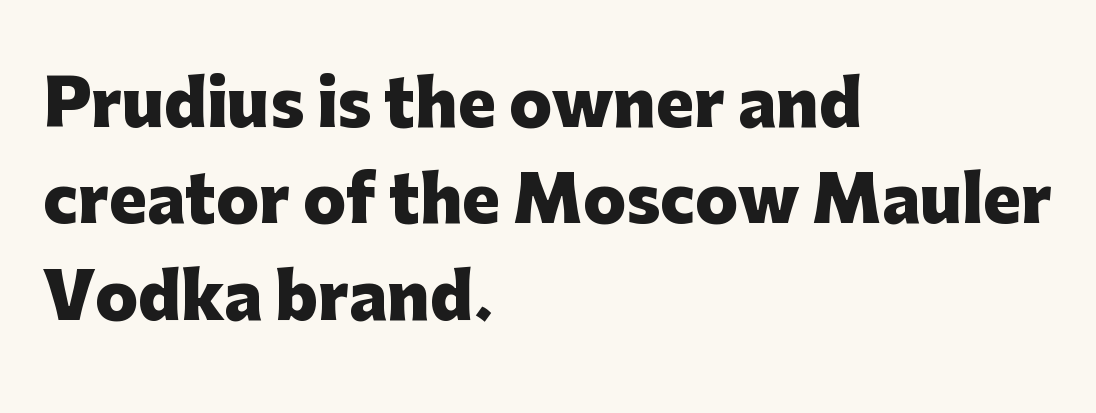
The image shows 63 px heavy sans-serif type, upright; set left-aligned, normal line spacing (1.53x), normal letter spacing, not underlined; low stroke contrast and a medium x-height.
